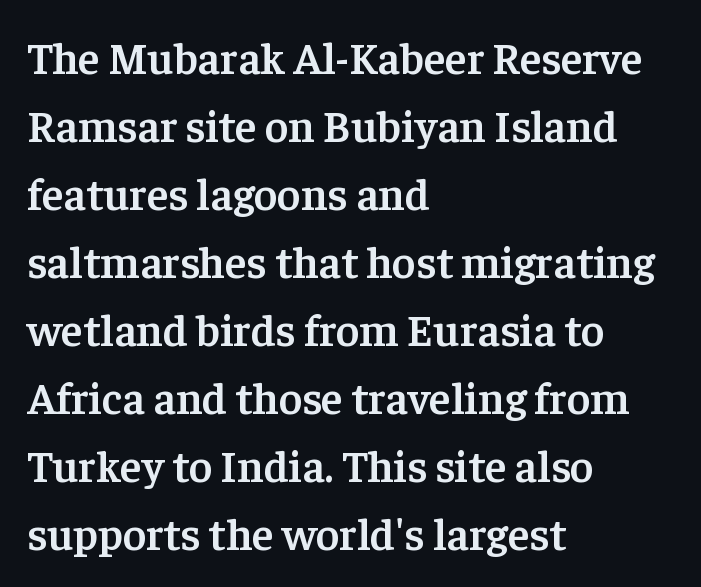
Q: Is the text bold? A: Semi-bold.
Q: Is the text italic (slanted)? A: No, it is upright.
Q: Is the typeface a serif or a sans-serif typeface? A: Serif.
Q: Is the text underlined? A: No.
Q: How is the paragraph aligned? A: Left-aligned.
Q: Is the spacing between letters normal or unusually wide? A: Normal.
Q: Is the spacing between lines tight, normal or loose? A: Normal.
Q: Width (condensed, normal, or wide)? A: Normal.
Q: Stroke contrast? A: Low.
Q: x-height? A: Medium.
Q: Monospaced? A: No.
